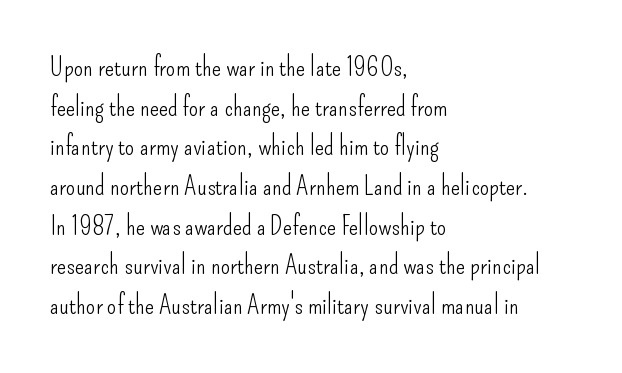
{"italic": "no", "bold": "no", "underline": "no", "align": "left", "line_spacing": "normal", "line_spacing_ratio": 1.47, "letter_spacing": "normal", "letter_spacing_em": 0.0, "glyph_px": 27}
